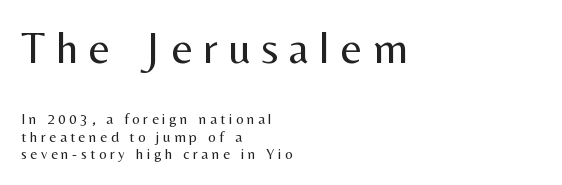
Letterform terminals end flat and unadorned throughout the passage. Each stroke keeps to a modest, everyday thickness or less. Characters remain perfectly vertical along every line. Anything drawn beneath the words? Only blank space.
